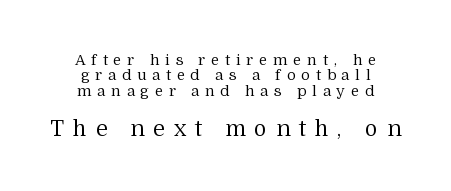
{"italic": "no", "bold": "no", "underline": "no", "align": "center", "line_spacing": "tight", "line_spacing_ratio": 1.03, "letter_spacing": "wide", "letter_spacing_em": 0.39, "larger_block": "second", "size_ratio": 1.47, "glyph_px": 22}
